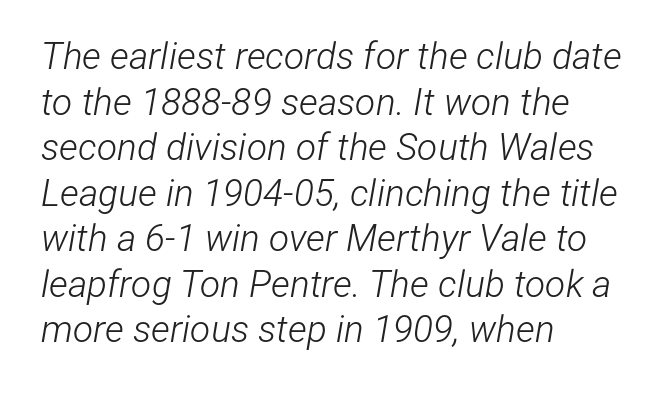
No word sits above an underline. Nothing unusual about the tracking: characters are spaced as the font intends. The lines in this sample share a left origin and differ only in where they stop. These lines were composed using italics.
